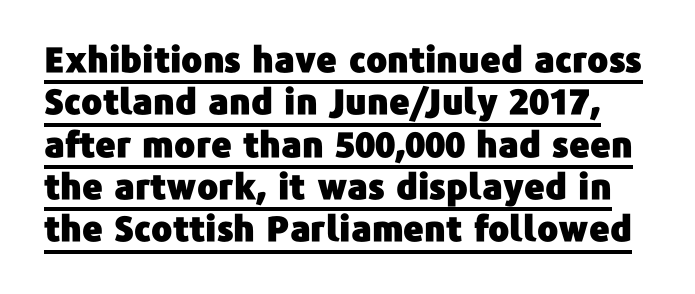
Q: Is the text italic (slanted)? A: No, it is upright.
Q: Is the typeface a serif or a sans-serif typeface? A: Sans-serif.
Q: Is the text underlined? A: Yes.
Q: Is the spacing between letters normal or unusually wide? A: Normal.
Q: Width (condensed, normal, or wide)? A: Normal.
Q: Stroke contrast? A: Low.
Q: x-height? A: Medium.
Q: Monospaced? A: No.
